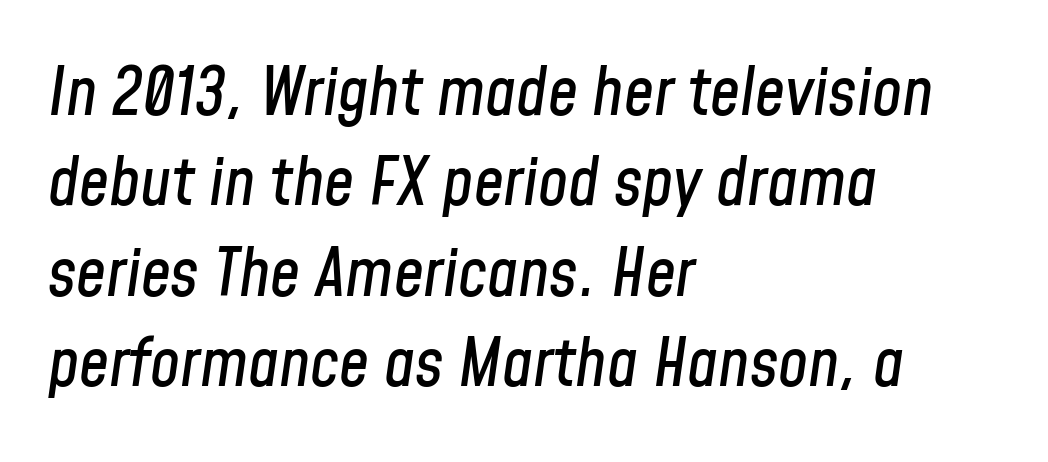
When letters slant like this, we call the style italic. The space between consecutive lines is moderate. Has an underline been added? It has not. A typesetter would call this proportional, since set widths differ per character. Observe the ordinary spacing: letters are neighbours, not strangers. Which margin do the lines hug? The left one — the right edge is uneven.
